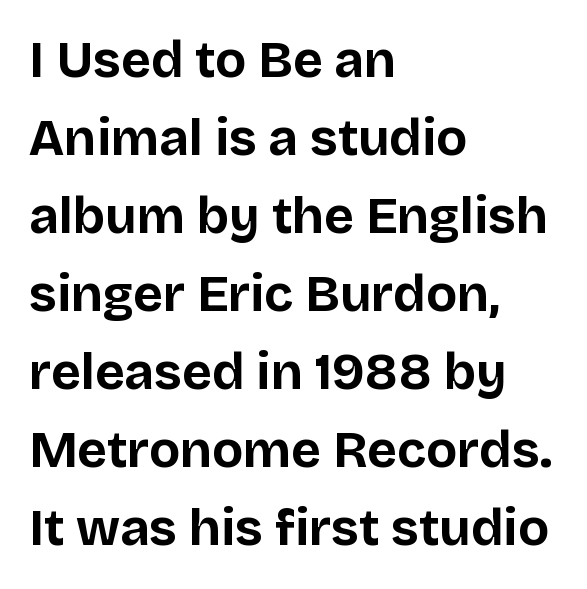
The image shows 51 px bold sans-serif type, upright; set left-aligned, normal line spacing (1.53x), normal letter spacing, not underlined; low stroke contrast and a large x-height.
